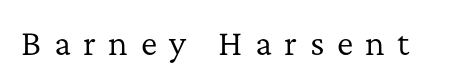
No heavy texture on the line: the type isn't bold. Only glyphs here, with clear space below each row. When letters stand straight like this, we call the style roman or upright. Here the designer chose a conventional face with non-uniform glyph widths.
